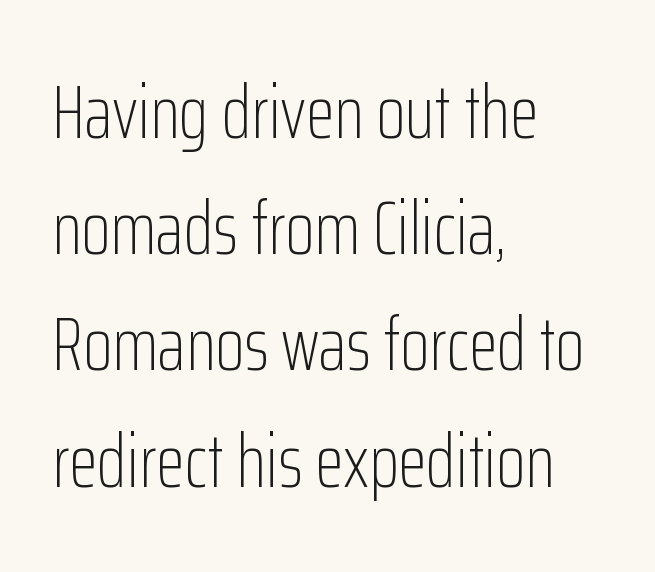
Q: Is the text bold? A: No.
Q: Is the text italic (slanted)? A: No, it is upright.
Q: Is the typeface a serif or a sans-serif typeface? A: Sans-serif.
Q: Is the text underlined? A: No.
Q: How is the paragraph aligned? A: Left-aligned.
Q: Is the spacing between letters normal or unusually wide? A: Normal.
Q: Is the spacing between lines tight, normal or loose? A: Normal.
Q: Width (condensed, normal, or wide)? A: Condensed.
Q: Stroke contrast? A: Low.
Q: x-height? A: Medium.
Q: Monospaced? A: No.
